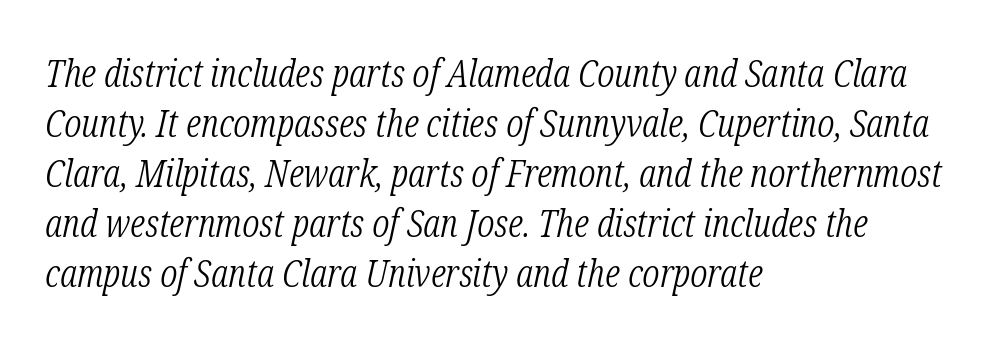
Q: Is the text bold? A: No.
Q: Is the text italic (slanted)? A: Yes, it leans right by about 12 degrees.
Q: Is the typeface a serif or a sans-serif typeface? A: Serif.
Q: Is the text underlined? A: No.
Q: How is the paragraph aligned? A: Left-aligned.
Q: Is the spacing between letters normal or unusually wide? A: Normal.
Q: Is the spacing between lines tight, normal or loose? A: Normal.
Q: Width (condensed, normal, or wide)? A: Condensed.
Q: Stroke contrast? A: Low.
Q: x-height? A: Medium.
Q: Monospaced? A: No.
